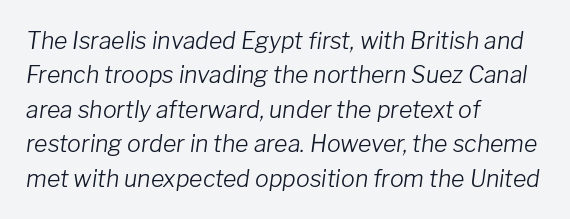
The image shows 23 px text type, italic (leaning right); set left-aligned, normal line spacing (1.5x), normal letter spacing, not underlined.
